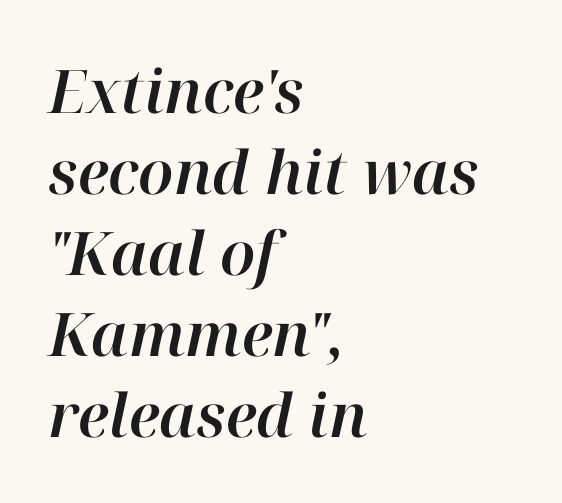
Q: Is the text italic (slanted)? A: Yes, it leans right by about 12 degrees.
Q: Is the text underlined? A: No.
Q: How is the paragraph aligned? A: Left-aligned.
Q: Is the spacing between letters normal or unusually wide? A: Normal.
Q: Is the spacing between lines tight, normal or loose? A: Normal.
Q: Width (condensed, normal, or wide)? A: Normal.
Q: Stroke contrast? A: High.
Q: x-height? A: Medium.
Q: Monospaced? A: No.
